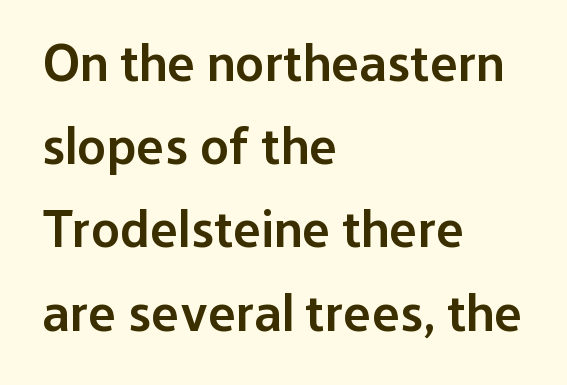
{"serif": "no", "italic": "no", "bold": "semi", "weight": "semibold", "width": "normal", "stroke_contrast": "low", "x_height": "medium", "monospaced": "no", "underline": "no", "align": "left", "line_spacing": "normal", "line_spacing_ratio": 1.57, "letter_spacing": "normal", "letter_spacing_em": 0.0, "glyph_px": 53}
